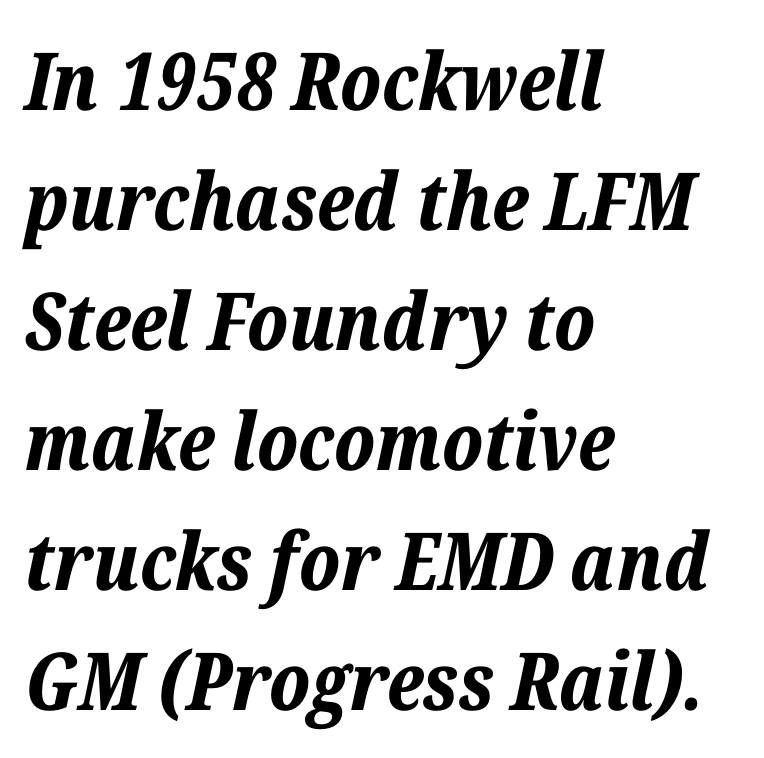
There is no visible air inserted between adjacent glyphs. Horizontal bands of white between lines are of average thickness. These words are printed bold, with thick strokes throughout. Bare-footed words on every line. Caption: multi-line text, flush left, ragged right.
